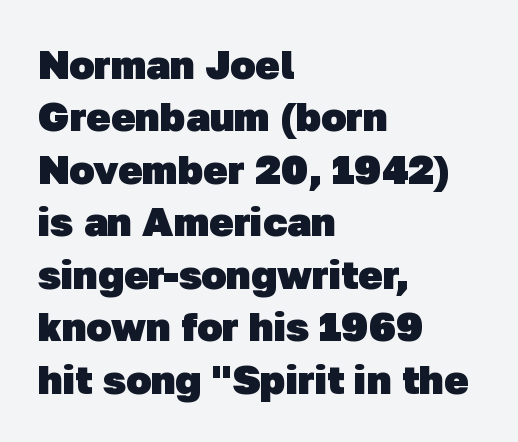
{"serif": "no", "bold": "yes", "weight": "heavy", "width": "normal", "stroke_contrast": "low", "x_height": "medium", "monospaced": "no", "underline": "no", "align": "left", "line_spacing": "normal", "line_spacing_ratio": 1.28, "letter_spacing": "normal", "letter_spacing_em": 0.0, "glyph_px": 41}
